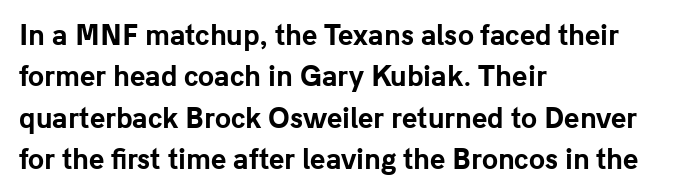
{"italic": "no", "bold": "yes", "underline": "no", "align": "left", "line_spacing": "normal", "line_spacing_ratio": 1.59, "letter_spacing": "normal", "letter_spacing_em": 0.0, "glyph_px": 26}
